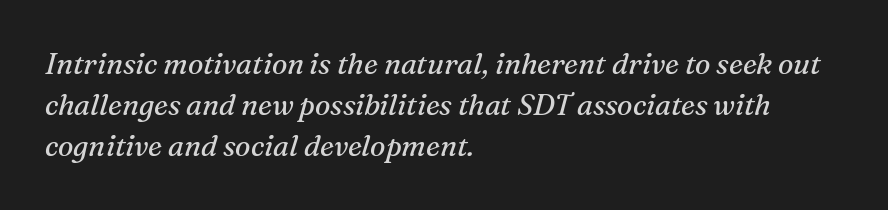
Q: Is the text bold? A: No.
Q: Is the text italic (slanted)? A: Yes, it leans right by about 16 degrees.
Q: Is the typeface a serif or a sans-serif typeface? A: Serif.
Q: Is the text underlined? A: No.
Q: How is the paragraph aligned? A: Left-aligned.
Q: Is the spacing between letters normal or unusually wide? A: Normal.
Q: Is the spacing between lines tight, normal or loose? A: Normal.
Q: Width (condensed, normal, or wide)? A: Normal.
Q: Stroke contrast? A: Medium.
Q: x-height? A: Medium.
Q: Monospaced? A: No.
